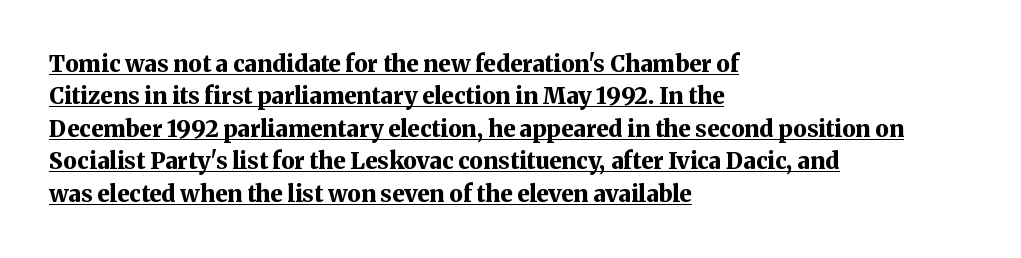
The face used here has the dense, thick strokes of a bold. In terms of letterspacing, this is plain default setting. This sample carries an underscore along the baseline area. The vertical gap from one line to the next is medium.
